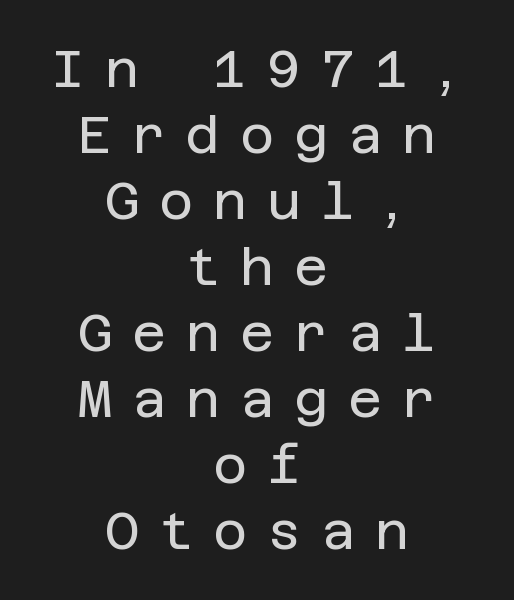
Q: Is the text bold? A: No.
Q: Is the text italic (slanted)? A: No, it is upright.
Q: Is the typeface a serif or a sans-serif typeface? A: Sans-serif.
Q: Is the text underlined? A: No.
Q: How is the paragraph aligned? A: Centered.
Q: Is the spacing between letters normal or unusually wide? A: Unusually wide.
Q: Is the spacing between lines tight, normal or loose? A: Normal.
Q: Width (condensed, normal, or wide)? A: Normal.
Q: Stroke contrast? A: Low.
Q: x-height? A: Large.
